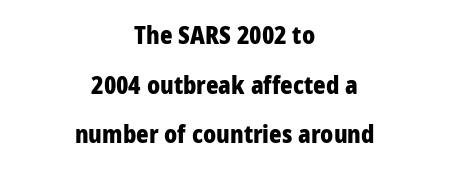
{"italic": "no", "bold": "yes", "underline": "no", "align": "center", "line_spacing": "loose", "line_spacing_ratio": 2.07, "letter_spacing": "normal", "letter_spacing_em": 0.0, "glyph_px": 24}
